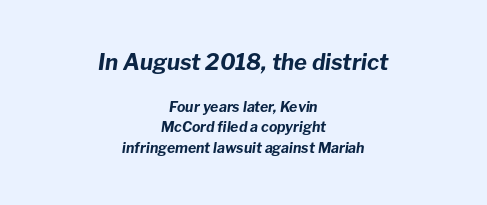
Q: Is the text bold? A: Yes.
Q: Is the text italic (slanted)? A: Yes, it leans right by about 8 degrees.
Q: Is the text underlined? A: No.
Q: How is the paragraph aligned? A: Centered.
Q: Is the spacing between letters normal or unusually wide? A: Normal.
Q: Is the spacing between lines tight, normal or loose? A: Normal.
Q: Which block of text is set in a larger size, the first (top) or the second (bottom)? A: The first (top) one.
